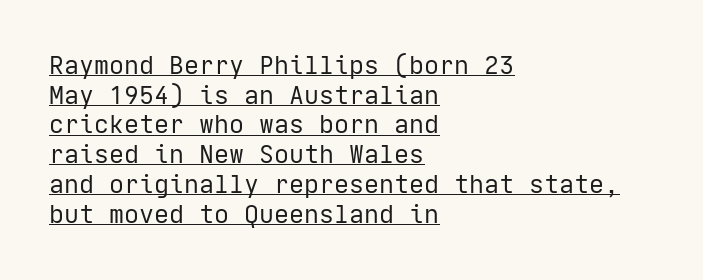
The image shows 25 px text type, upright; set left-aligned, line spacing 1.19x, normal letter spacing, underlined.
